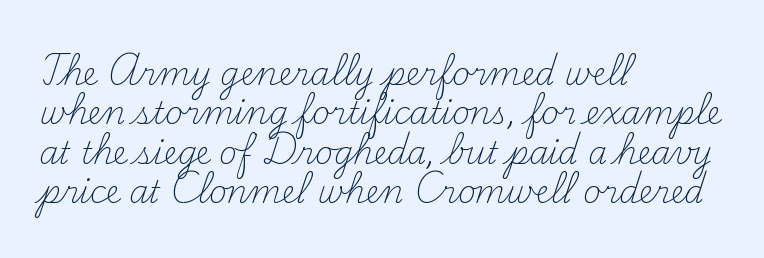
The image shows 31 px light type; set left-aligned, normal line spacing (1.27x), normal letter spacing, not underlined; medium stroke contrast and a small x-height.
